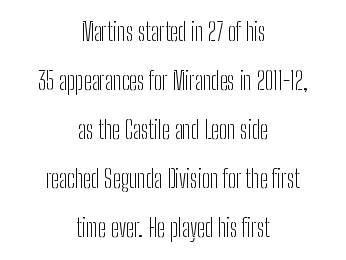
Q: Is the text bold? A: No.
Q: Is the text italic (slanted)? A: No, it is upright.
Q: Is the text underlined? A: No.
Q: How is the paragraph aligned? A: Centered.
Q: Is the spacing between letters normal or unusually wide? A: Normal.
Q: Is the spacing between lines tight, normal or loose? A: Loose.
